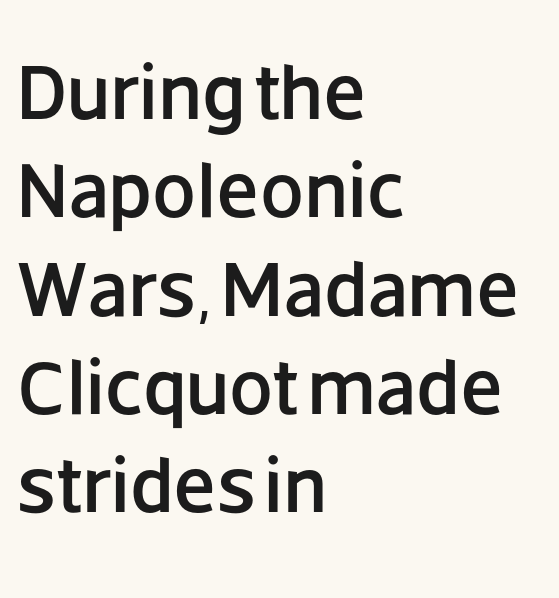
Q: Is the text italic (slanted)? A: No, it is upright.
Q: Is the typeface a serif or a sans-serif typeface? A: Sans-serif.
Q: Is the text underlined? A: No.
Q: How is the paragraph aligned? A: Left-aligned.
Q: Is the spacing between letters normal or unusually wide? A: Normal.
Q: Is the spacing between lines tight, normal or loose? A: Normal.
Q: Width (condensed, normal, or wide)? A: Normal.
Q: Stroke contrast? A: Low.
Q: x-height? A: Large.
Q: Monospaced? A: No.
